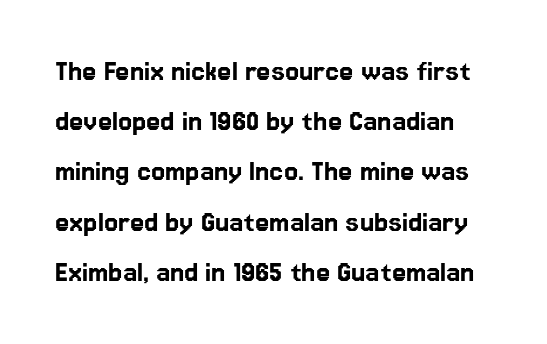
Look at the bottom of the vertical strokes: they stop flat, with no serifs. A bare baseline throughout the passage. The type sits square on the baseline with zero lean. Does extra space separate the letters? No, they use regular spacing. One glance says typical: line gaps are just what's usual. Character widths vary here, with narrow letters taking less room than wide ones.
